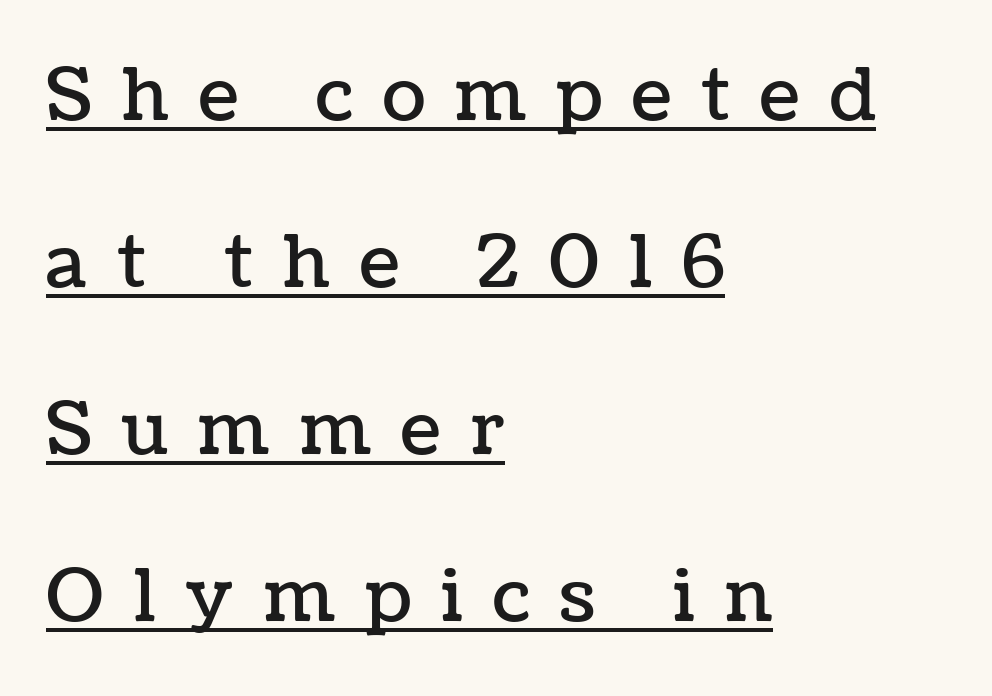
The image shows 72 px text type, upright; set left-aligned, loose line spacing (2.32x), unusually wide letter spacing (+0.42 em), underlined; low stroke contrast and a medium x-height.
